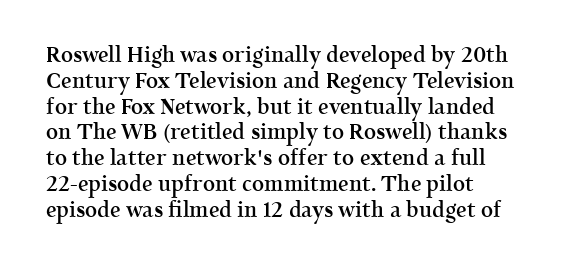
The image shows 21 px text type, upright; set line spacing 1.23x, normal letter spacing, not underlined.
